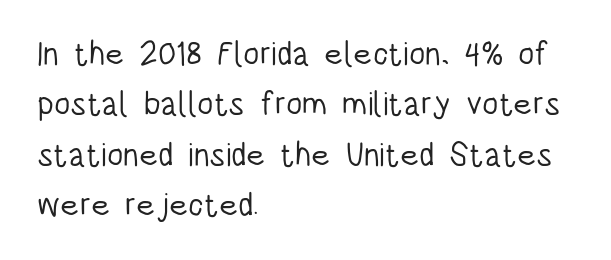
The image shows 33 px light, condensed sans-serif type, upright; set left-aligned, normal line spacing (1.53x), normal letter spacing, not underlined; low stroke contrast and a large x-height.
